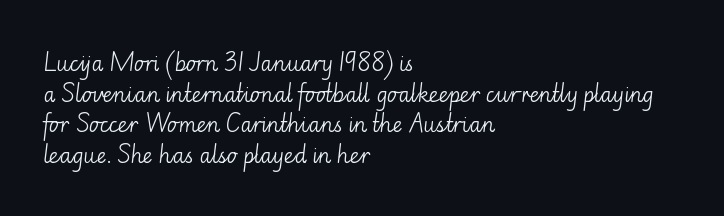
The image shows 21 px text type; set left-aligned, normal line spacing (1.46x), normal letter spacing, not underlined.
